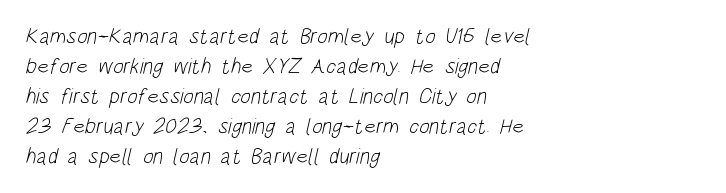
Observe the ordinary spacing: letters are neighbours, not strangers. Reading down the block, your eye returns to a fixed left position each line. Summary of weight: not heavy and not bold. Clear beneath every line of the passage. A normal amount of white space separates one row of letters from the next.
